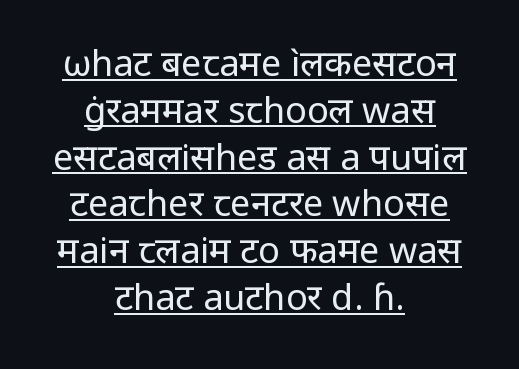
{"serif": "no", "italic": "no", "bold": "no", "weight": "regular", "width": "normal", "stroke_contrast": "low", "x_height": "medium", "monospaced": "no", "underline": "yes", "align": "center", "line_spacing": "normal", "line_spacing_ratio": 1.3, "letter_spacing": "normal", "letter_spacing_em": 0.0, "glyph_px": 36}
